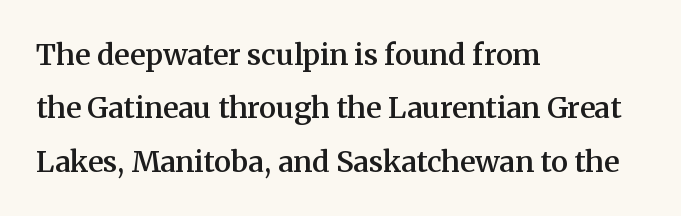
Q: Is the text bold? A: Semi-bold.
Q: Is the text italic (slanted)? A: No, it is upright.
Q: Is the typeface a serif or a sans-serif typeface? A: Serif.
Q: Is the text underlined? A: No.
Q: How is the paragraph aligned? A: Left-aligned.
Q: Is the spacing between letters normal or unusually wide? A: Normal.
Q: Width (condensed, normal, or wide)? A: Normal.
Q: Stroke contrast? A: Medium.
Q: x-height? A: Medium.
Q: Monospaced? A: No.
